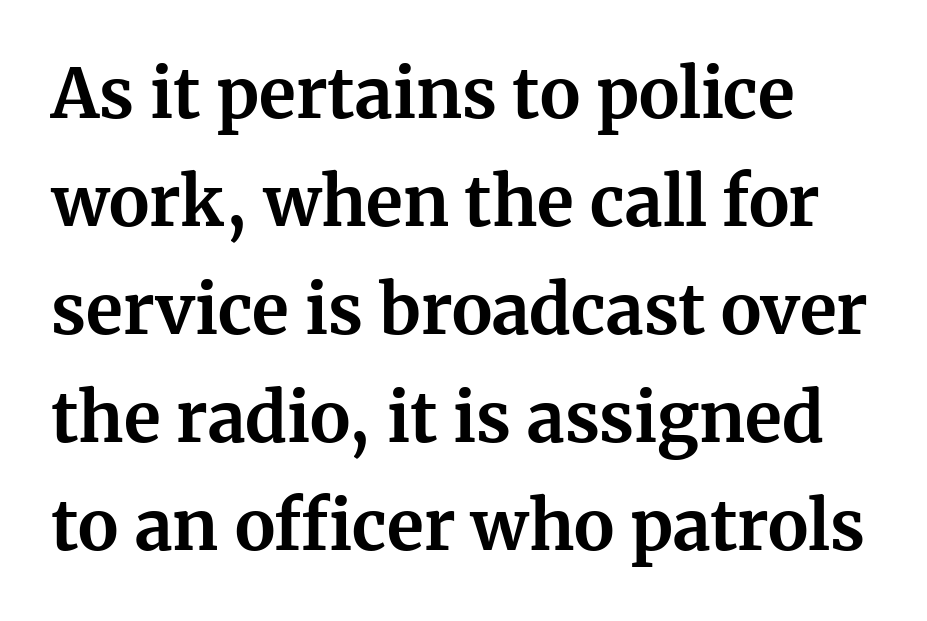
{"serif": "yes", "italic": "no", "bold": "yes", "weight": "bold", "width": "normal", "stroke_contrast": "medium", "x_height": "medium", "monospaced": "no", "underline": "no", "line_spacing": "normal", "line_spacing_ratio": 1.59, "letter_spacing": "normal", "letter_spacing_em": 0.0, "glyph_px": 68}
